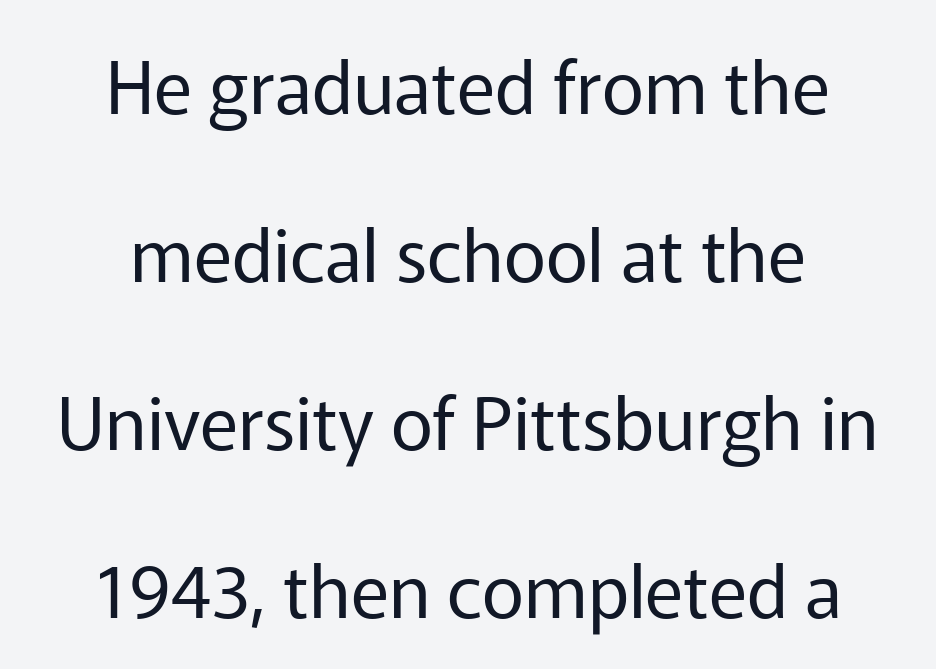
Q: Is the text bold? A: No.
Q: Is the text italic (slanted)? A: No, it is upright.
Q: Is the typeface a serif or a sans-serif typeface? A: Sans-serif.
Q: Is the text underlined? A: No.
Q: How is the paragraph aligned? A: Centered.
Q: Is the spacing between letters normal or unusually wide? A: Normal.
Q: Is the spacing between lines tight, normal or loose? A: Loose.
Q: Width (condensed, normal, or wide)? A: Normal.
Q: Stroke contrast? A: Low.
Q: x-height? A: Medium.
Q: Monospaced? A: No.
